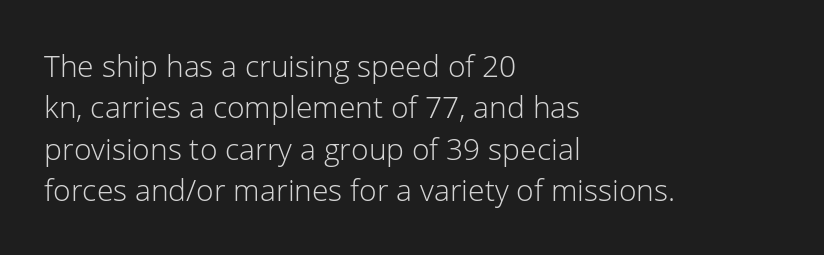
Q: Is the text bold? A: No.
Q: Is the text italic (slanted)? A: No, it is upright.
Q: Is the typeface a serif or a sans-serif typeface? A: Sans-serif.
Q: Is the text underlined? A: No.
Q: How is the paragraph aligned? A: Left-aligned.
Q: Is the spacing between letters normal or unusually wide? A: Normal.
Q: Is the spacing between lines tight, normal or loose? A: Normal.
Q: Width (condensed, normal, or wide)? A: Normal.
Q: Stroke contrast? A: Low.
Q: x-height? A: Medium.
Q: Monospaced? A: No.
